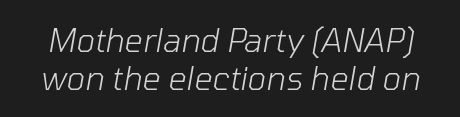
{"italic": "yes", "lean": "right", "slant_degrees": 10, "bold": "no", "weight": "light", "width": "normal", "stroke_contrast": "low", "x_height": "medium", "monospaced": "no", "underline": "no", "line_spacing_ratio": 1.18, "letter_spacing": "normal", "letter_spacing_em": 0.0, "glyph_px": 32}
